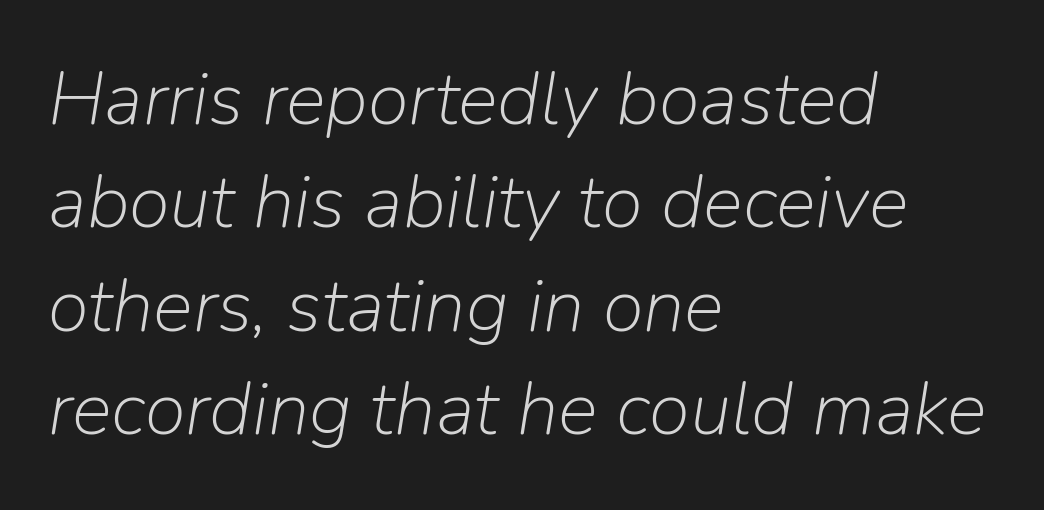
{"italic": "yes", "lean": "right", "slant_degrees": 9, "bold": "no", "weight": "light", "width": "normal", "stroke_contrast": "low", "x_height": "medium", "monospaced": "no", "underline": "no", "align": "left", "line_spacing": "normal", "line_spacing_ratio": 1.38, "letter_spacing": "normal", "letter_spacing_em": 0.0, "glyph_px": 75}
